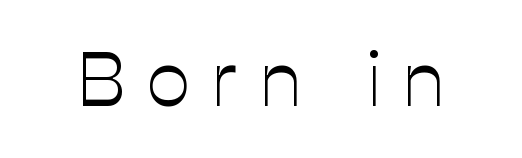
A typesetter would call this proportional, since set widths differ per character. Observe the absence of serifs on each vertical stroke in this sample. Has an underline been added? It has not. Designer's note — italics off, roman on.
